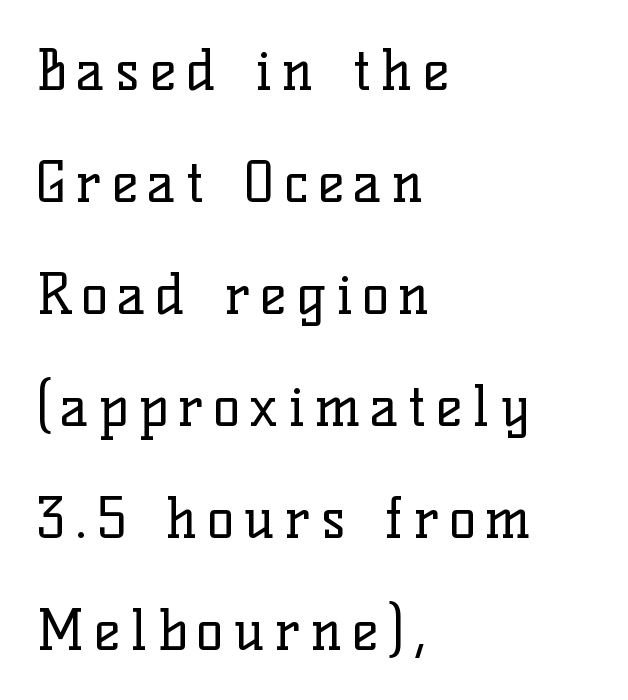
{"serif": "yes", "italic": "no", "bold": "no", "weight": "regular", "width": "normal", "stroke_contrast": "low", "x_height": "medium", "monospaced": "no", "underline": "no", "align": "left", "line_spacing": "loose", "line_spacing_ratio": 2.0, "glyph_px": 56}
